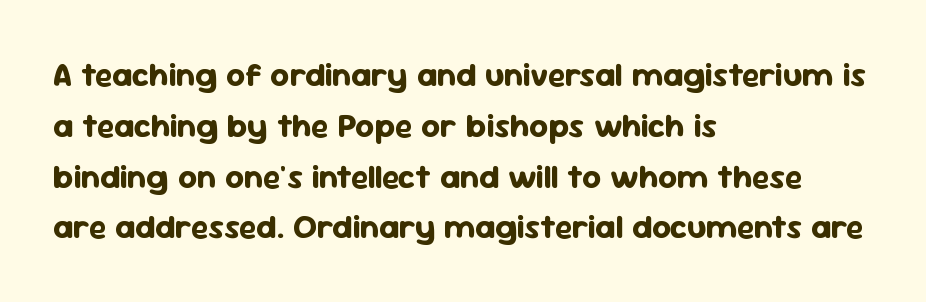
The image shows 33 px bold sans-serif type, upright; set left-aligned, normal line spacing (1.54x), normal letter spacing, not underlined; low stroke contrast and a medium x-height.
